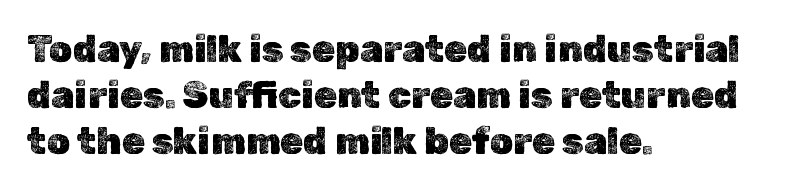
The image shows 37 px text type, upright; set left-aligned, line spacing 1.24x, normal letter spacing, not underlined; a medium x-height.
